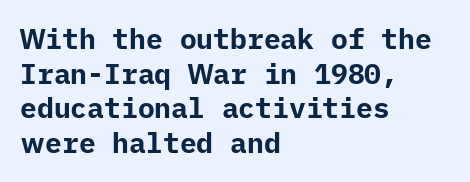
The image shows 28 px bold sans-serif type, upright; set left-aligned, line spacing 1.24x, normal letter spacing, not underlined; low stroke contrast and a medium x-height.
